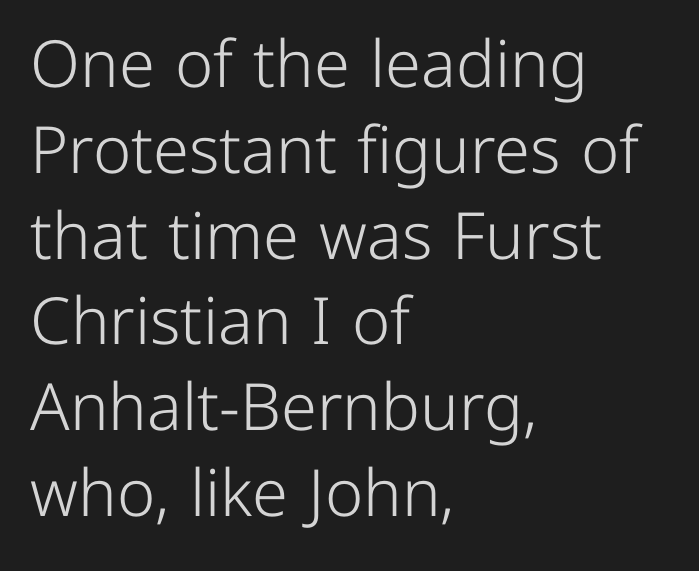
Q: Is the text bold? A: No.
Q: Is the text italic (slanted)? A: No, it is upright.
Q: Is the typeface a serif or a sans-serif typeface? A: Sans-serif.
Q: Is the text underlined? A: No.
Q: How is the paragraph aligned? A: Left-aligned.
Q: Is the spacing between letters normal or unusually wide? A: Normal.
Q: Is the spacing between lines tight, normal or loose? A: Normal.
Q: Width (condensed, normal, or wide)? A: Normal.
Q: Stroke contrast? A: Low.
Q: x-height? A: Medium.
Q: Monospaced? A: No.
